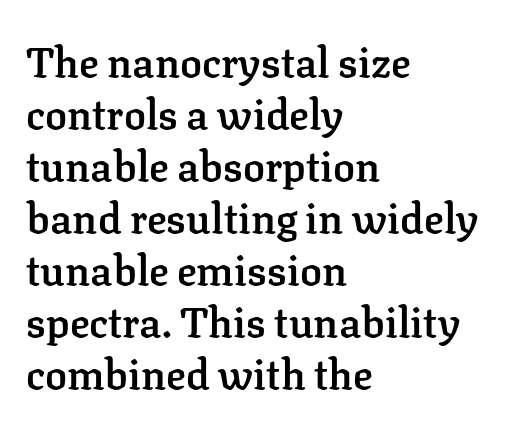
{"serif": "yes", "italic": "no", "bold": "semi", "weight": "semibold", "width": "normal", "stroke_contrast": "low", "x_height": "medium", "monospaced": "no", "underline": "no", "align": "left", "line_spacing": "normal", "line_spacing_ratio": 1.27, "letter_spacing": "normal", "letter_spacing_em": 0.0, "glyph_px": 41}
